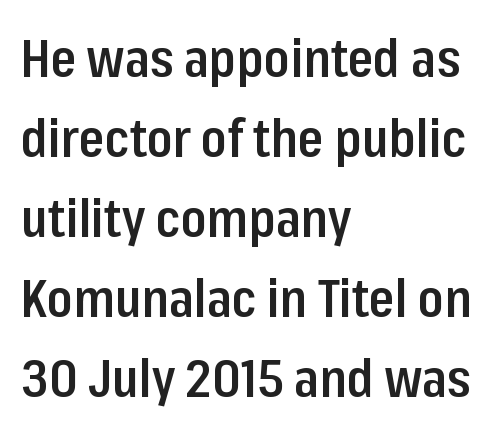
The lines in this sample share a left origin and differ only in where they stop. Students, this is semibold: more ink than regular, less than bold. The rendering uses natural spacing where letterforms have individual widths. The glyphs are unaccompanied by any horizontal stroke below them.
